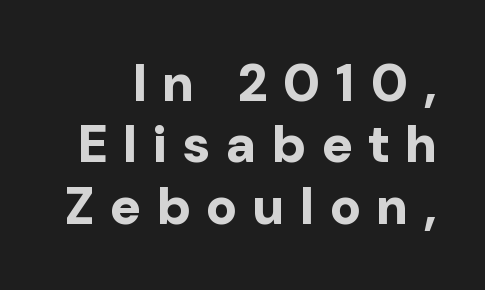
Regarding serifs, this sample does without them. The tracking reads as deliberately expanded to a designer's eye. Each glyph is drawn with heavy, bold strokes. In terms of posture, this sample is upright. Nobody drew a line under any word here.
